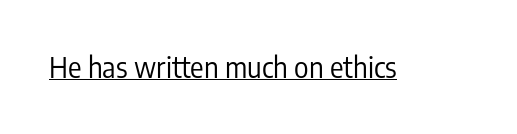
The image shows 28 px regular-weight, condensed sans-serif type, upright; set normal letter spacing, underlined; low stroke contrast and a medium x-height.
